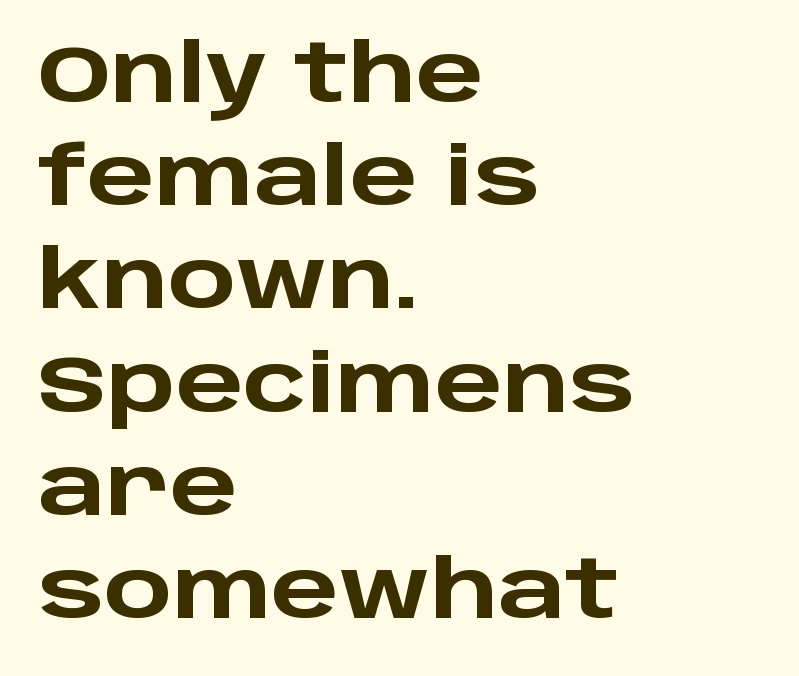
{"serif": "no", "italic": "no", "bold": "yes", "weight": "heavy", "width": "wide", "stroke_contrast": "low", "x_height": "large", "monospaced": "no", "underline": "no", "align": "left", "line_spacing": "normal", "line_spacing_ratio": 1.29, "letter_spacing": "normal", "letter_spacing_em": 0.0, "glyph_px": 80}
